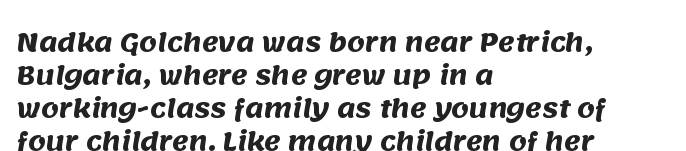
The image shows 25 px bold type; set left-aligned, normal line spacing (1.32x), normal letter spacing, not underlined.
